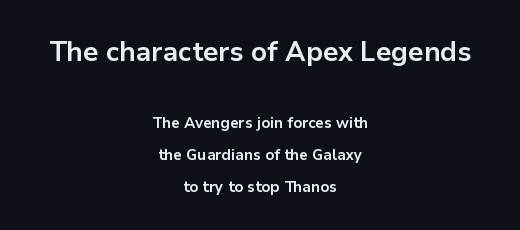
The image shows 27 px bold type, upright; set centered, loose line spacing (2.15x), normal letter spacing, not underlined; the first (top) block is 1.8x larger.
